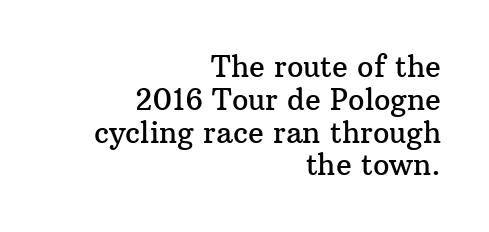
Ordinary non-slanted type is in use. The leading is snug, giving the passage a crowded texture. A typesetter would label this face a serif. All the whitespace from short lines collects on the left.
